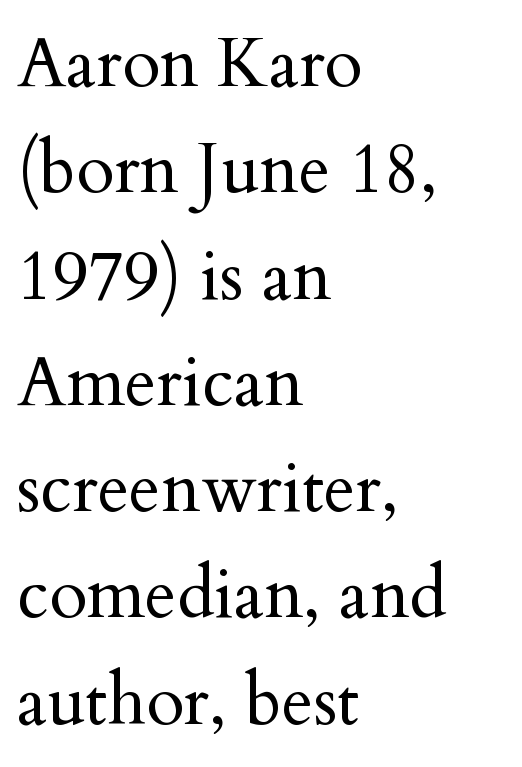
{"serif": "yes", "italic": "no", "bold": "no", "weight": "regular", "width": "normal", "stroke_contrast": "medium", "x_height": "small", "monospaced": "no", "underline": "no", "align": "left", "line_spacing": "normal", "line_spacing_ratio": 1.54, "letter_spacing": "normal", "letter_spacing_em": 0.0, "glyph_px": 69}
